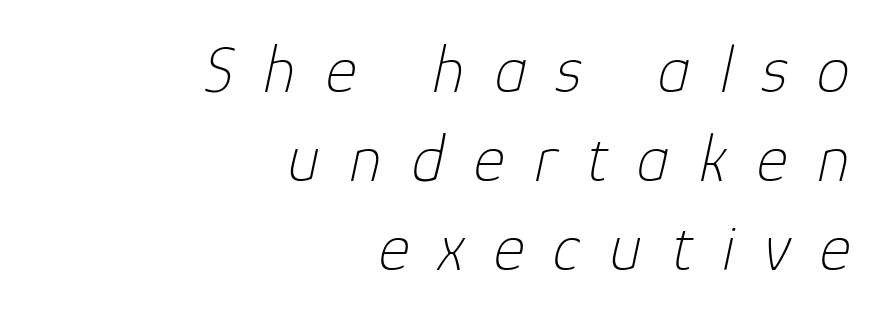
The compositor pushed each line to the right boundary. The lettering tilts uniformly, giving the passage an italic look. The passage shown is not underscored anywhere. The horizontal fit of the characters is loose and conspicuously gappy. No heavy texture on the line: the type isn't bold.
